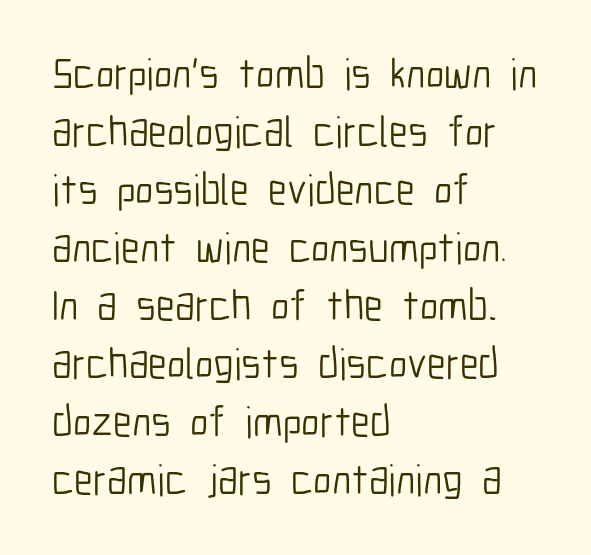
One-word summary of the alignment: left. In terms of posture, this sample is upright. Is this a heavy cut? Hardly; it is regular or lighter. Quick note: underline off.
